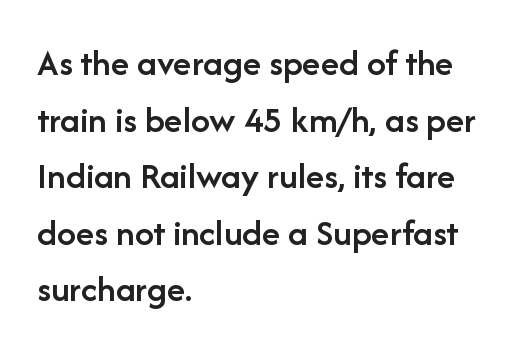
Is the type bold? Partly — it's a semibold, heavier than regular but not fully bold. Between one letter and the next there's only the usual sliver of space. The compositor pushed each line to the left boundary. This sample has the flowing, uneven cadence of proportional lettering. Italic: no, the glyphs are upright roman. Reading down the column, the eye jumps a familiar distance to each next line.
